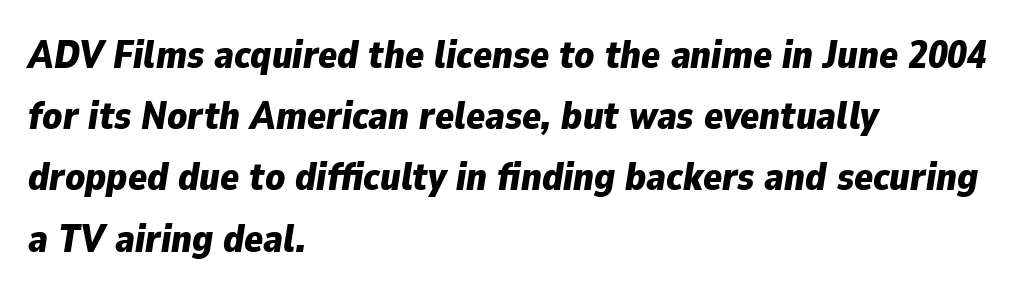
Q: Is the text bold? A: Yes.
Q: Is the text italic (slanted)? A: Yes, it leans right by about 9 degrees.
Q: Is the text underlined? A: No.
Q: How is the paragraph aligned? A: Left-aligned.
Q: Is the spacing between letters normal or unusually wide? A: Normal.
Q: Is the spacing between lines tight, normal or loose? A: Normal.
Q: Width (condensed, normal, or wide)? A: Normal.
Q: Stroke contrast? A: Low.
Q: x-height? A: Medium.
Q: Monospaced? A: No.
